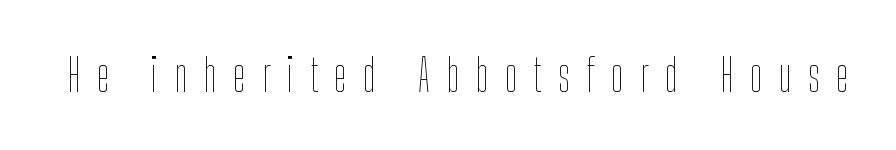
{"italic": "no", "bold": "no", "weight": "thin", "width": "condensed", "stroke_contrast": "low", "x_height": "medium", "monospaced": "no", "underline": "no", "letter_spacing": "wide", "letter_spacing_em": 0.38, "glyph_px": 44}
